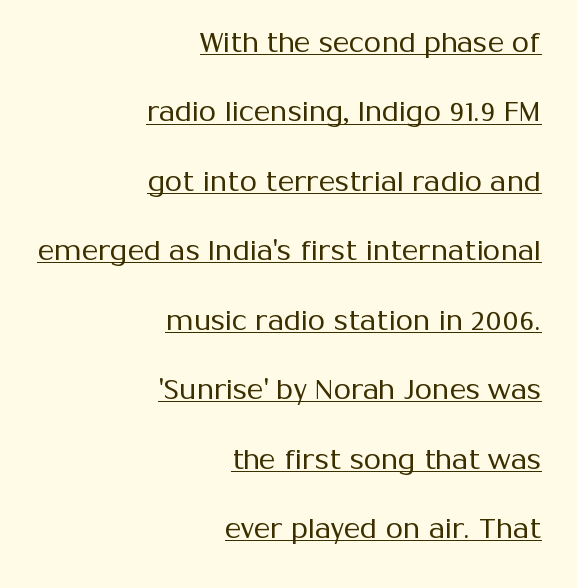
{"serif": "no", "italic": "no", "bold": "no", "weight": "regular", "width": "normal", "stroke_contrast": "medium", "x_height": "medium", "monospaced": "no", "underline": "yes", "align": "right", "line_spacing": "loose", "line_spacing_ratio": 2.48, "letter_spacing": "normal", "letter_spacing_em": 0.0, "glyph_px": 28}
